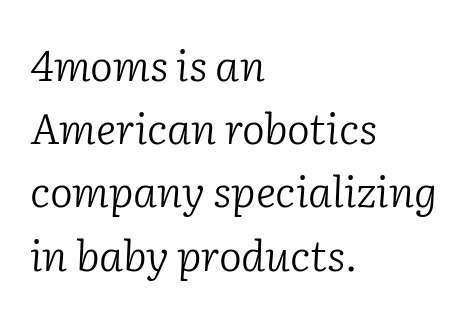
Q: Is the text bold? A: No.
Q: Is the text italic (slanted)? A: Yes, it leans right by about 2 degrees.
Q: Is the typeface a serif or a sans-serif typeface? A: Serif.
Q: Is the text underlined? A: No.
Q: How is the paragraph aligned? A: Left-aligned.
Q: Is the spacing between letters normal or unusually wide? A: Normal.
Q: Is the spacing between lines tight, normal or loose? A: Normal.
Q: Width (condensed, normal, or wide)? A: Normal.
Q: Stroke contrast? A: Low.
Q: x-height? A: Medium.
Q: Monospaced? A: No.
